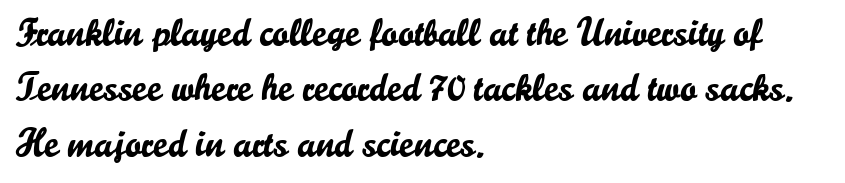
The image shows 39 px sans-serif type; set left-aligned, normal line spacing (1.42x), normal letter spacing, not underlined; low stroke contrast and a small x-height.
